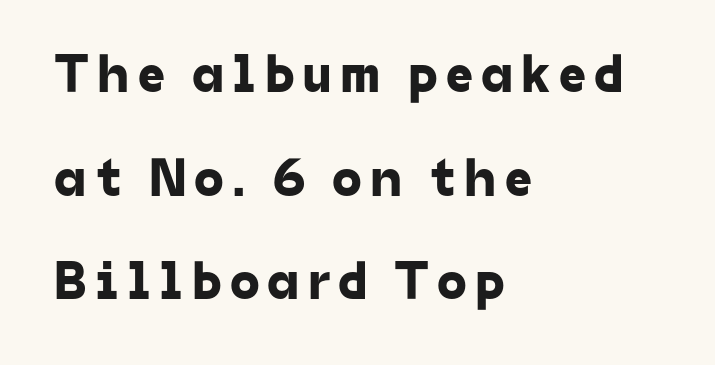
The image shows 54 px sans-serif type; set left-aligned, loose line spacing (1.92x), not underlined; low stroke contrast and a medium x-height.
